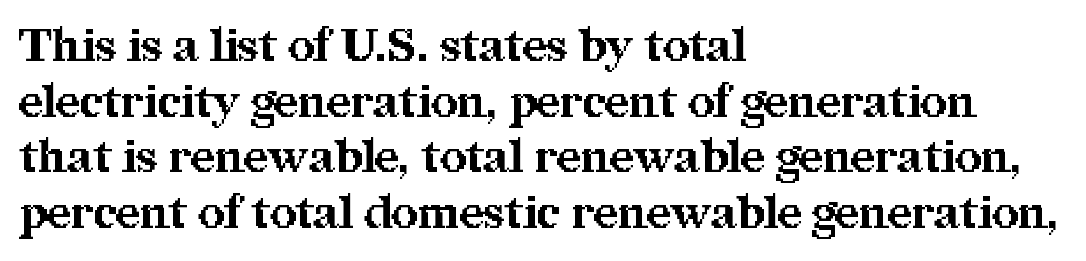
Horizontally, the lines are justified to the leading edge only. Proportional: the letters do not fall into vertical columns. Descenders are the only things crossing below the line. Between one letter and the next there's only the usual sliver of space. Set as a true bold cut, around the 700 mark.
